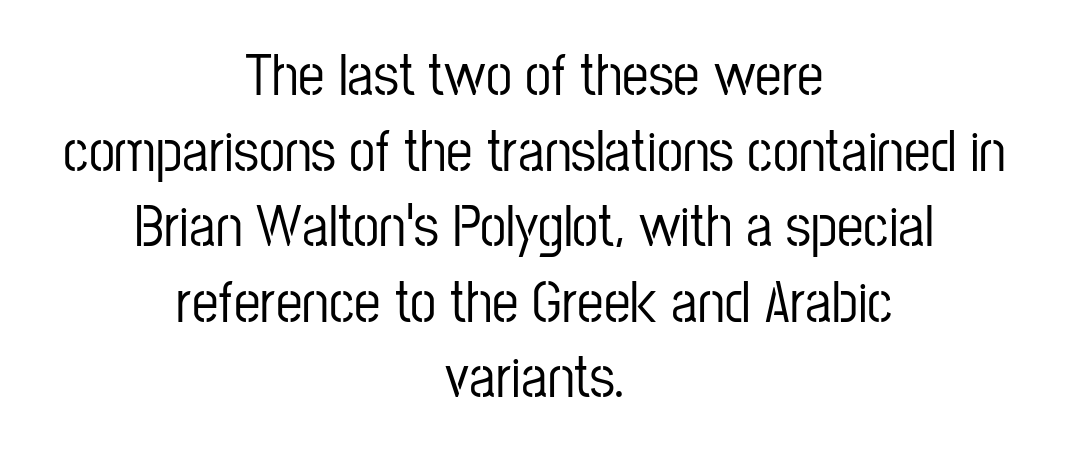
Q: Is the text italic (slanted)? A: No, it is upright.
Q: Is the typeface a serif or a sans-serif typeface? A: Sans-serif.
Q: Is the text underlined? A: No.
Q: How is the paragraph aligned? A: Centered.
Q: Is the spacing between letters normal or unusually wide? A: Normal.
Q: Is the spacing between lines tight, normal or loose? A: Normal.
Q: Width (condensed, normal, or wide)? A: Condensed.
Q: Stroke contrast? A: Low.
Q: x-height? A: Medium.
Q: Monospaced? A: No.
